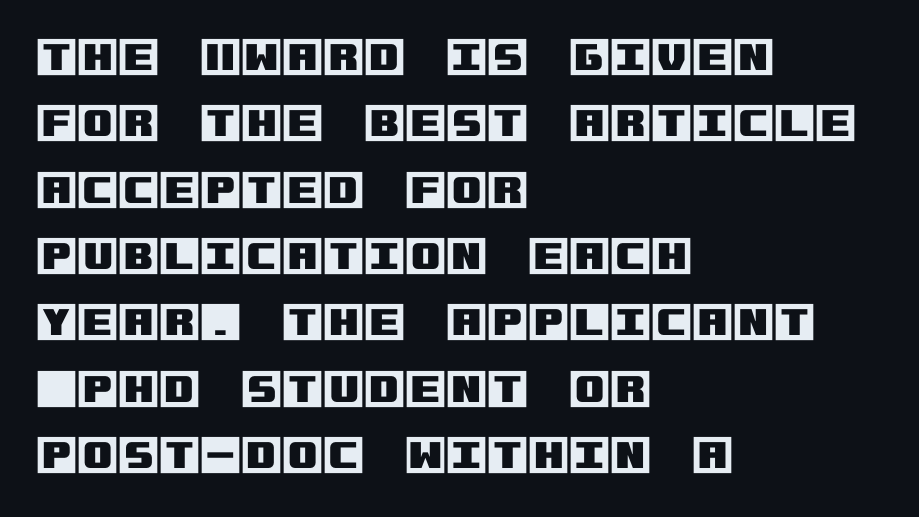
{"italic": "no", "width": "normal", "x_height": "large", "underline": "no", "align": "left", "line_spacing": "normal", "line_spacing_ratio": 1.58, "letter_spacing": "normal", "letter_spacing_em": 0.0, "glyph_px": 42}
